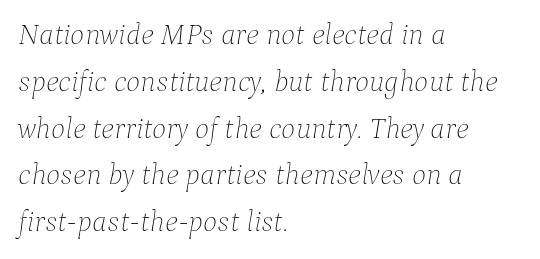
The image shows 30 px thin type, italic (leaning right); set left-aligned, normal line spacing (1.56x), normal letter spacing, not underlined; low stroke contrast and a medium x-height.
